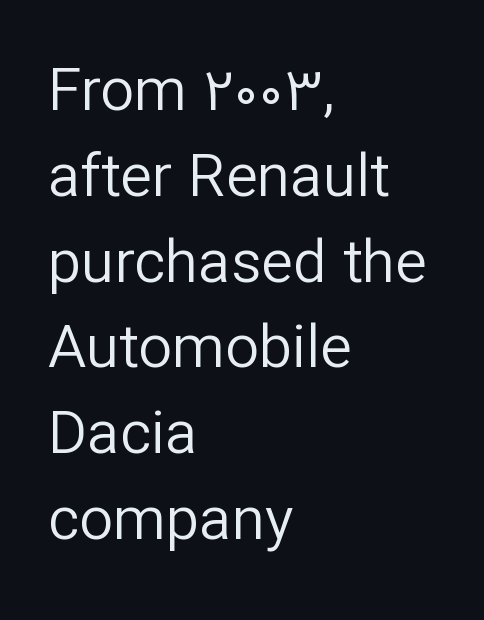
{"serif": "no", "italic": "no", "bold": "no", "weight": "regular", "width": "normal", "stroke_contrast": "low", "x_height": "medium", "monospaced": "no", "underline": "no", "align": "left", "line_spacing": "normal", "line_spacing_ratio": 1.43, "letter_spacing": "normal", "letter_spacing_em": 0.0, "glyph_px": 60}
